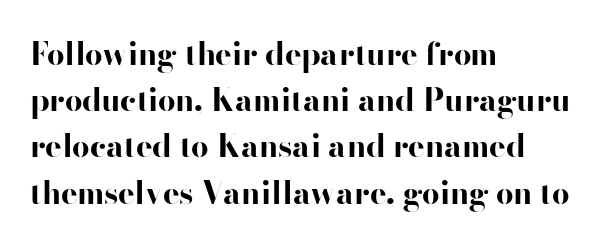
The image shows 31 px bold, wide sans-serif type, upright; set left-aligned, normal line spacing (1.49x), normal letter spacing, not underlined; high stroke contrast and a small x-height.
